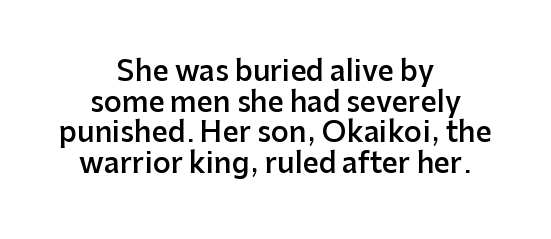
The image shows 28 px semibold sans-serif type, upright; set centered, tight line spacing (1.09x), normal letter spacing, not underlined; low stroke contrast and a medium x-height.
